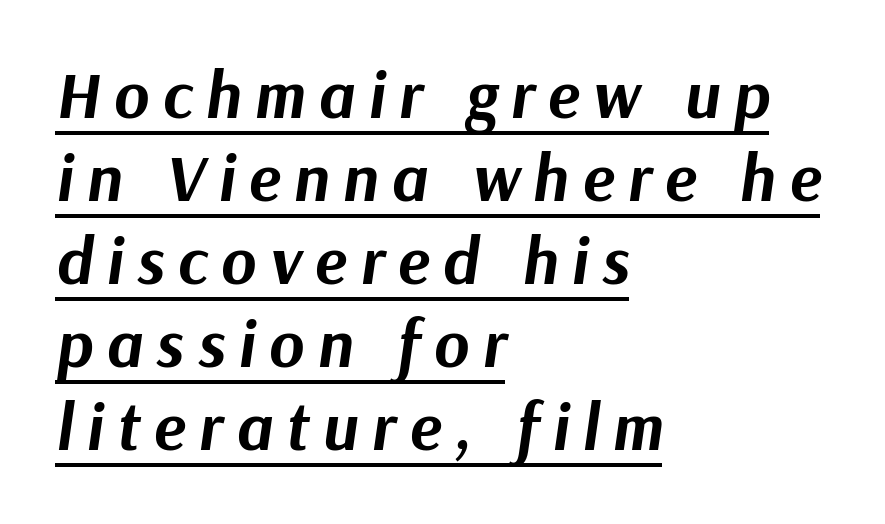
The image shows 67 px bold type, italic (leaning right); set left-aligned, line spacing 1.24x, unusually wide letter spacing (+0.2 em), underlined; medium stroke contrast and a medium x-height.
